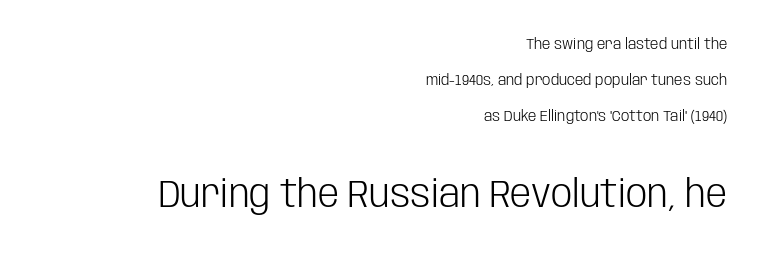
Character size in the trailing block exceeds that of the leading block. Airy leading. The face used here is a sans, in the tradition of grotesques and geometrics. The glyphs are unaccompanied by any horizontal stroke below them. All the whitespace from short lines collects on the left. Looks like regular typesetting: each glyph gets only the width it needs.
